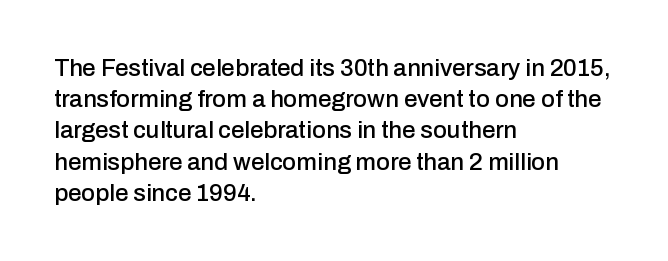
The image shows 24 px text type, upright; set left-aligned, normal line spacing (1.3x), normal letter spacing, not underlined.
